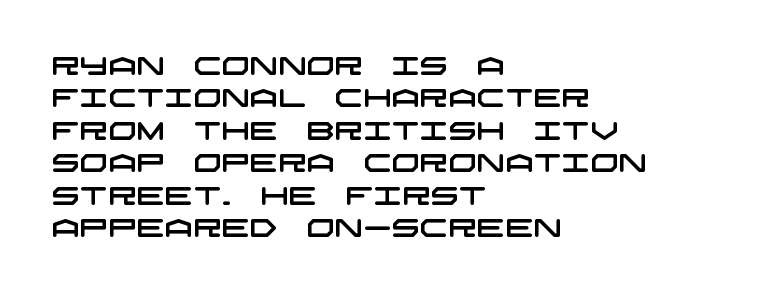
{"underline": "no", "align": "left", "line_spacing": "normal", "line_spacing_ratio": 1.3, "letter_spacing": "normal", "letter_spacing_em": 0.0, "glyph_px": 25}
